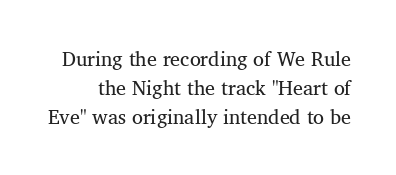
{"italic": "no", "bold": "no", "underline": "no", "line_spacing": "normal", "line_spacing_ratio": 1.44, "letter_spacing": "normal", "letter_spacing_em": 0.0, "glyph_px": 20}
